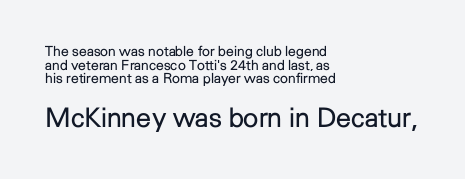
Two sizes are in play, and the larger belongs to the second block. Every stem runs plumb, perpendicular to the baseline. How would I describe the line gaps? Narrow and economical. Does extra space separate the letters? No, they use regular spacing. The letters look calm and open, with moderate or lighter stems. Type without underlining.
